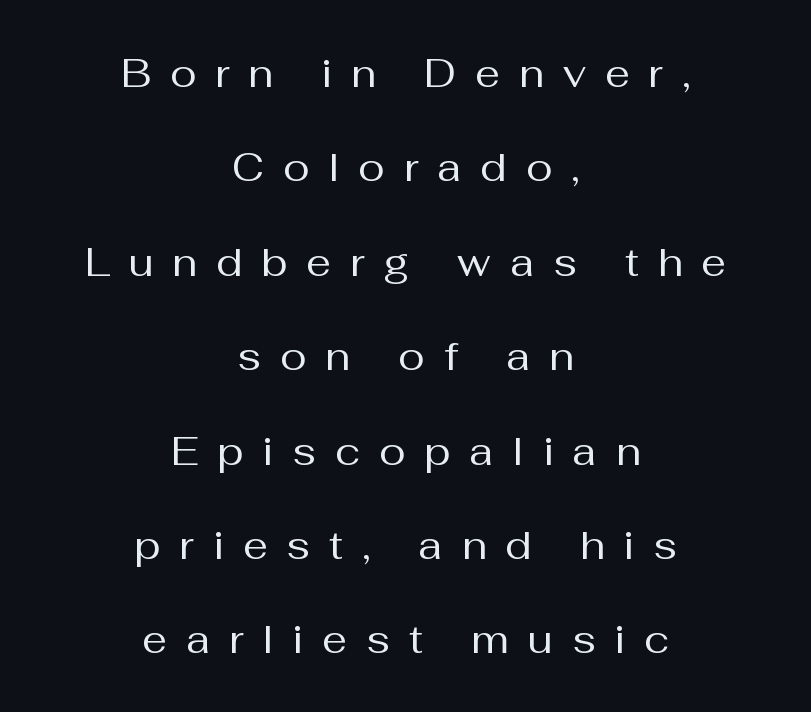
{"serif": "no", "italic": "no", "bold": "no", "weight": "regular", "width": "normal", "stroke_contrast": "medium", "x_height": "medium", "monospaced": "no", "underline": "no", "align": "center", "line_spacing": "loose", "line_spacing_ratio": 2.36, "letter_spacing": "wide", "letter_spacing_em": 0.47, "glyph_px": 40}
